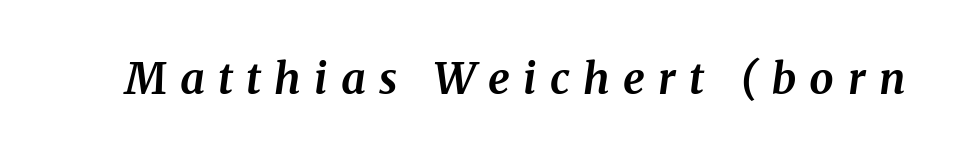
The image shows 43 px bold serif type, italic (leaning right); set unusually wide letter spacing (+0.31 em), not underlined; medium stroke contrast and a medium x-height.
